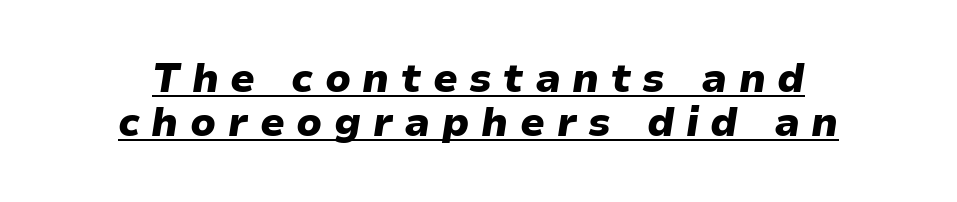
This sample has the flowing, uneven cadence of proportional lettering. Is there much room between lines? No — they nearly touch. The whole block is typeset with a tilt. The specimen includes a rule beneath the text block's lines. Tracking value appears strongly positive — letters spread wide. These lines are centered, leaving both edges ragged.
